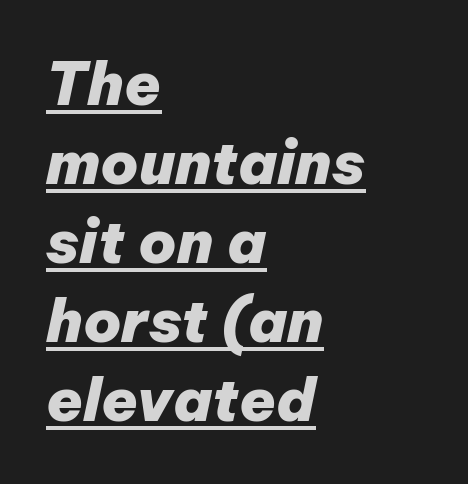
Like a heading marked for emphasis, these lines bear an underscore. Emphasis-style slanted type is in use. A normal amount of white space separates one row of letters from the next. The paragraph has a hard left edge and a soft right edge. The letters advance in unequal steps, a hallmark of proportional type. The passage shown has conventional tracking throughout.
